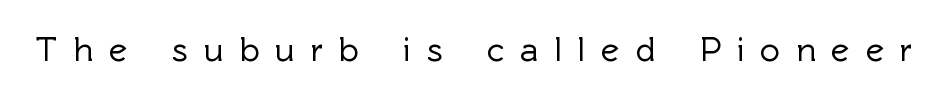
Q: Is the text italic (slanted)? A: No, it is upright.
Q: Is the typeface a serif or a sans-serif typeface? A: Sans-serif.
Q: Is the text underlined? A: No.
Q: Is the spacing between letters normal or unusually wide? A: Unusually wide.
Q: Width (condensed, normal, or wide)? A: Normal.
Q: x-height? A: Medium.
Q: Monospaced? A: No.
